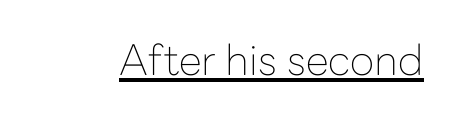
{"serif": "no", "italic": "no", "bold": "no", "weight": "thin", "width": "normal", "stroke_contrast": "low", "x_height": "medium", "monospaced": "no", "underline": "yes", "letter_spacing": "normal", "letter_spacing_em": 0.0, "glyph_px": 42}
